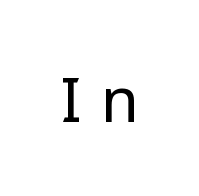
Q: Is the text bold? A: No.
Q: Is the text italic (slanted)? A: No, it is upright.
Q: Is the typeface a serif or a sans-serif typeface? A: Sans-serif.
Q: Is the text underlined? A: No.
Q: Is the spacing between letters normal or unusually wide? A: Unusually wide.
Q: Width (condensed, normal, or wide)? A: Normal.
Q: Stroke contrast? A: Low.
Q: x-height? A: Medium.
Q: Monospaced? A: No.
